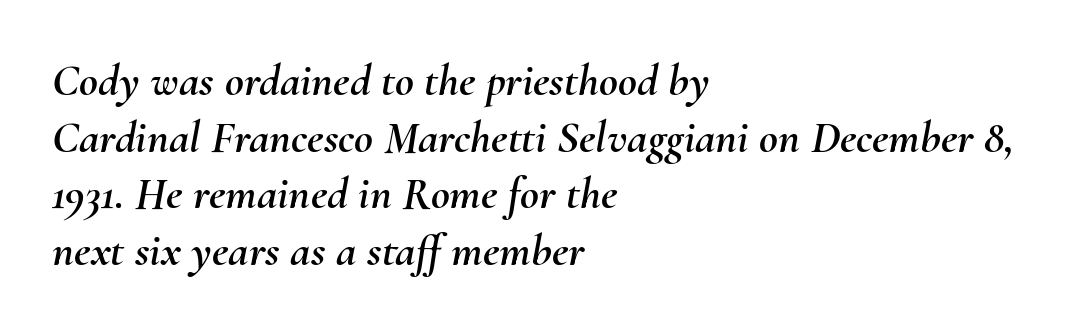
The image shows 46 px text type, italic (leaning right); set left-aligned, line spacing 1.23x, normal letter spacing, not underlined; medium stroke contrast and a small x-height.
